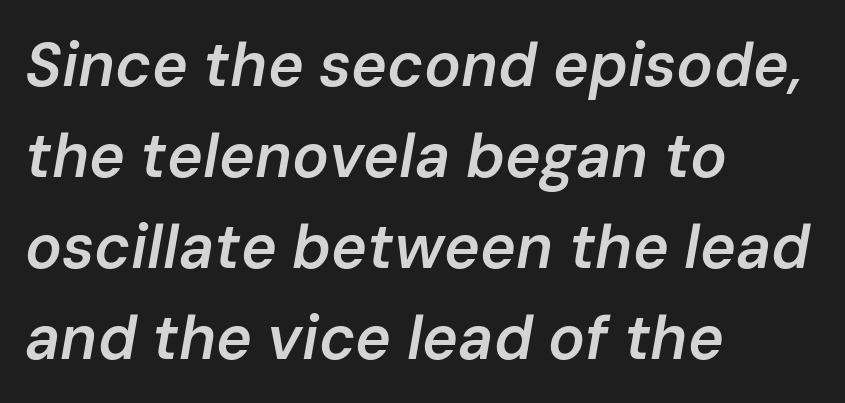
{"italic": "yes", "lean": "right", "slant_degrees": 10, "bold": "semi", "weight": "semibold", "width": "normal", "stroke_contrast": "low", "x_height": "medium", "monospaced": "no", "underline": "no", "align": "left", "line_spacing": "normal", "line_spacing_ratio": 1.49, "letter_spacing": "normal", "letter_spacing_em": 0.0, "glyph_px": 61}
